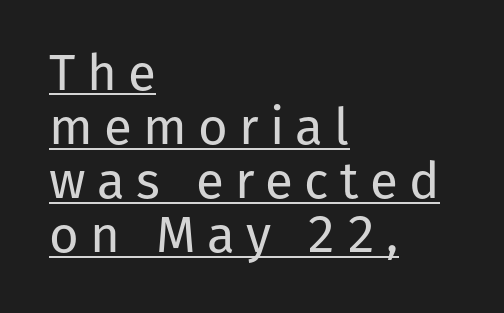
{"serif": "no", "italic": "no", "bold": "no", "weight": "regular", "width": "normal", "stroke_contrast": "low", "x_height": "medium", "monospaced": "no", "underline": "yes", "align": "left", "line_spacing": "tight", "line_spacing_ratio": 1.06, "letter_spacing": "wide", "letter_spacing_em": 0.22, "glyph_px": 51}
